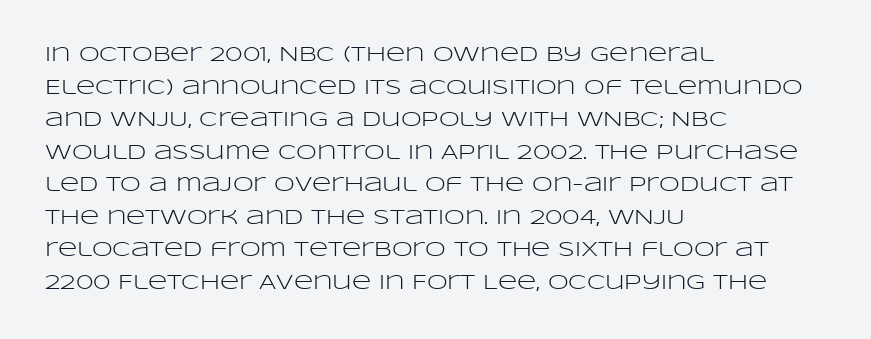
{"italic": "no", "bold": "no", "underline": "no", "align": "left", "line_spacing": "normal", "line_spacing_ratio": 1.55, "letter_spacing": "normal", "letter_spacing_em": 0.0, "glyph_px": 21}
